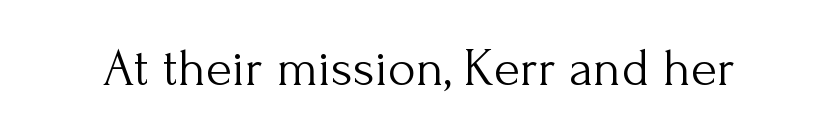
{"serif": "yes", "italic": "no", "bold": "no", "weight": "light", "width": "normal", "stroke_contrast": "medium", "x_height": "small", "monospaced": "no", "underline": "no", "letter_spacing": "normal", "letter_spacing_em": 0.0, "glyph_px": 53}
